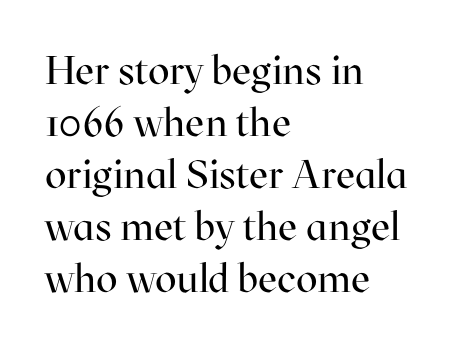
The image shows 40 px regular-weight serif type, upright; set left-aligned, normal line spacing (1.3x), normal letter spacing, not underlined; high stroke contrast and a medium x-height.
